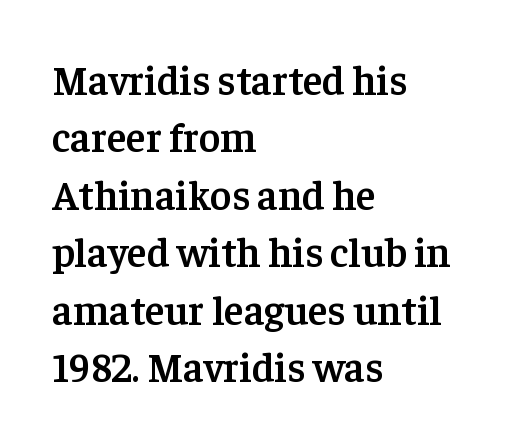
The image shows 41 px semibold serif type, upright; set left-aligned, normal line spacing (1.4x), normal letter spacing, not underlined; low stroke contrast and a medium x-height.
